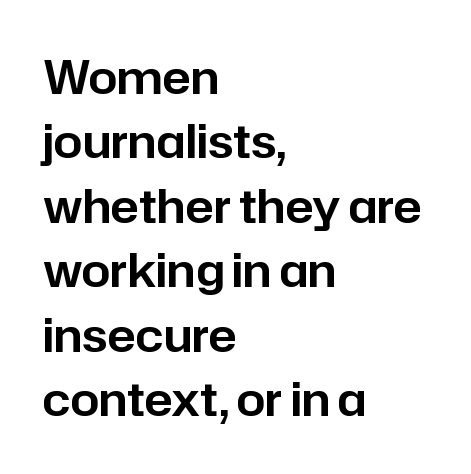
Q: Is the text italic (slanted)? A: No, it is upright.
Q: Is the typeface a serif or a sans-serif typeface? A: Sans-serif.
Q: Is the text underlined? A: No.
Q: How is the paragraph aligned? A: Left-aligned.
Q: Is the spacing between letters normal or unusually wide? A: Normal.
Q: Is the spacing between lines tight, normal or loose? A: Normal.
Q: Width (condensed, normal, or wide)? A: Normal.
Q: Stroke contrast? A: Low.
Q: x-height? A: Medium.
Q: Monospaced? A: No.
